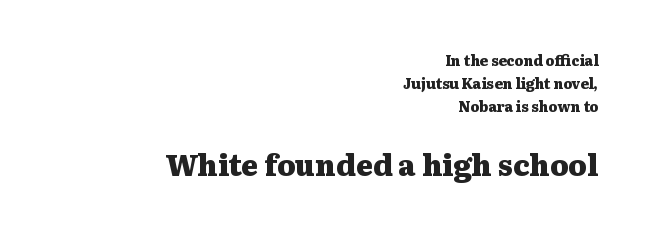
Q: Is the text bold? A: Yes.
Q: Is the text italic (slanted)? A: No, it is upright.
Q: Is the typeface a serif or a sans-serif typeface? A: Serif.
Q: Is the text underlined? A: No.
Q: How is the paragraph aligned? A: Right-aligned.
Q: Is the spacing between letters normal or unusually wide? A: Normal.
Q: Is the spacing between lines tight, normal or loose? A: Normal.
Q: Which block of text is set in a larger size, the first (top) or the second (bottom)? A: The second (bottom) one.
Q: Width (condensed, normal, or wide)? A: Wide.
Q: Stroke contrast? A: Medium.
Q: x-height? A: Medium.
Q: Monospaced? A: No.
